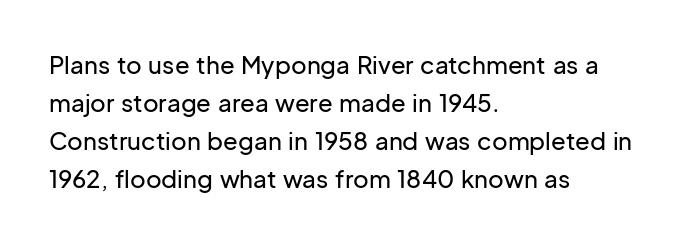
{"italic": "no", "underline": "no", "align": "left", "line_spacing": "normal", "line_spacing_ratio": 1.59, "letter_spacing": "normal", "letter_spacing_em": 0.0, "glyph_px": 24}
